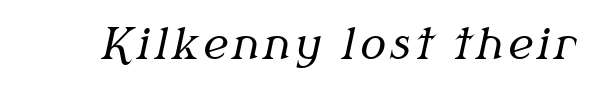
{"serif": "yes", "italic": "yes", "lean": "right", "slant_degrees": 12, "bold": "no", "weight": "regular", "width": "normal", "stroke_contrast": "medium", "x_height": "medium", "monospaced": "no", "underline": "no", "glyph_px": 43}
